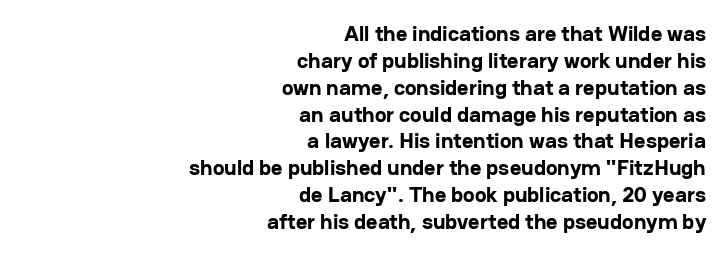
The image shows 22 px bold type, upright; set right-aligned, line spacing 1.22x, normal letter spacing, not underlined.
